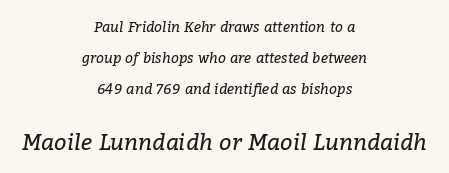
{"italic": "yes", "lean": "right", "slant_degrees": 9, "bold": "no", "underline": "no", "align": "center", "line_spacing": "loose", "line_spacing_ratio": 2.21, "letter_spacing": "normal", "letter_spacing_em": 0.0, "larger_block": "second", "size_ratio": 1.57, "glyph_px": 22}
